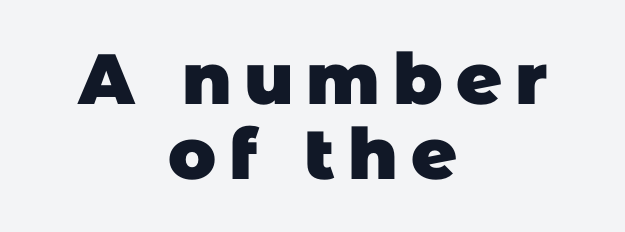
The image shows 71 px heavy sans-serif type; set centered, tight line spacing (1.05x), not underlined; low stroke contrast and a large x-height.
